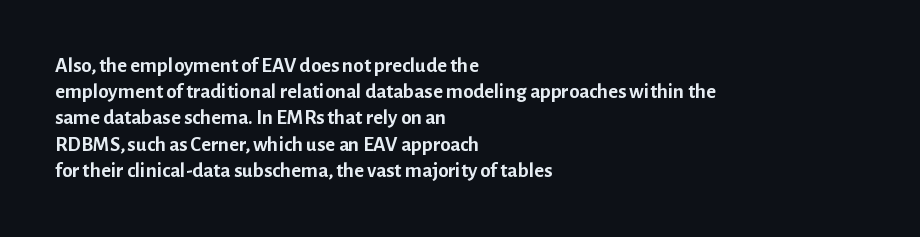
The image shows 21 px bold type, upright; set left-aligned, normal line spacing (1.25x), normal letter spacing, not underlined.
